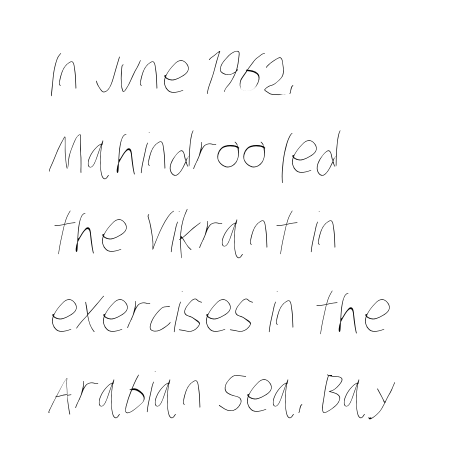
The image shows 55 px thin, condensed type; set left-aligned, normal line spacing (1.45x), normal letter spacing, not underlined; low stroke contrast and a large x-height.
